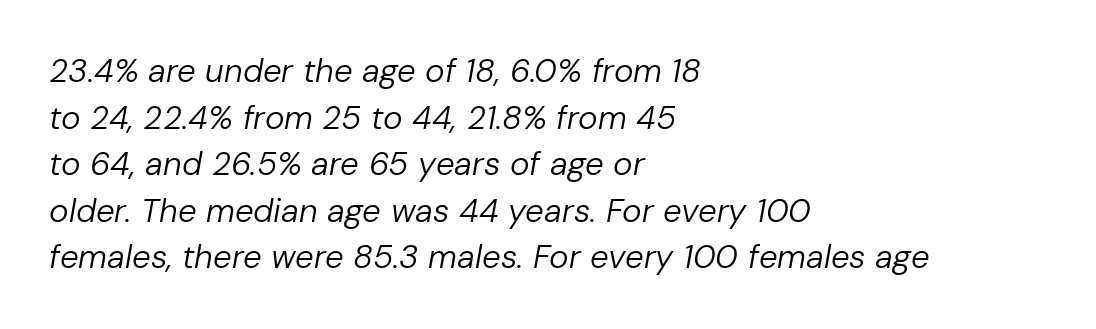
{"italic": "yes", "lean": "right", "slant_degrees": 10, "bold": "no", "weight": "regular", "width": "normal", "stroke_contrast": "low", "x_height": "medium", "monospaced": "no", "underline": "no", "align": "left", "line_spacing": "normal", "line_spacing_ratio": 1.41, "letter_spacing": "normal", "letter_spacing_em": 0.0, "glyph_px": 33}
